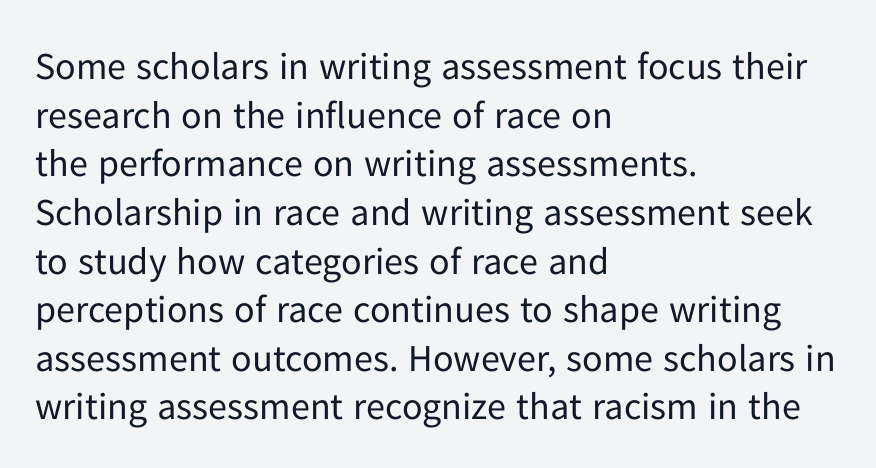
A student would call this left alignment; a typographer would say flush left, rag right. Lines of text with bare space underneath. The font family rendered here belongs to the sans-serif group. Looks like regular typesetting: each glyph gets only the width it needs.
